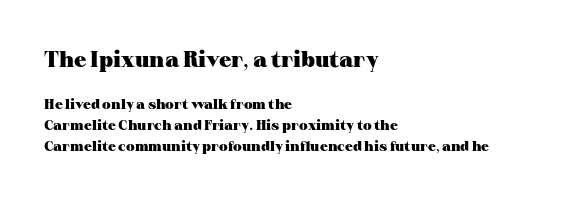
The image shows 22 px bold type, upright; set left-aligned, normal line spacing (1.48x), normal letter spacing, not underlined; the first (top) block is 1.57x larger.
